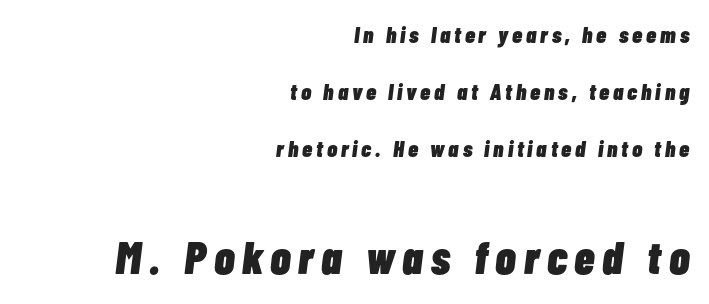
The image shows 46 px heavy, condensed type, italic (leaning right); set right-aligned, loose line spacing (2.48x), not underlined; the second (bottom) block is 2.0x larger; low stroke contrast and a medium x-height.
